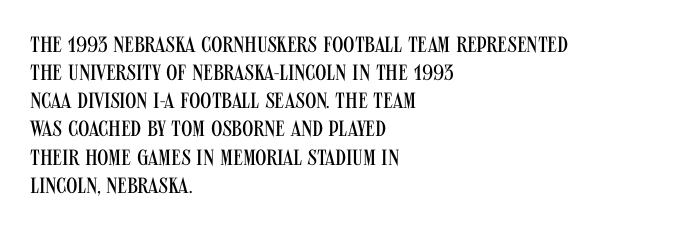
Normally led — the rows are evenly, conventionally spaced. Underlining? Definitely not there. The axis of the letterforms is exactly vertical. The passage is arranged the way most books set body copy — flush left. Default kerning and tracking; the words read as compact shapes.
